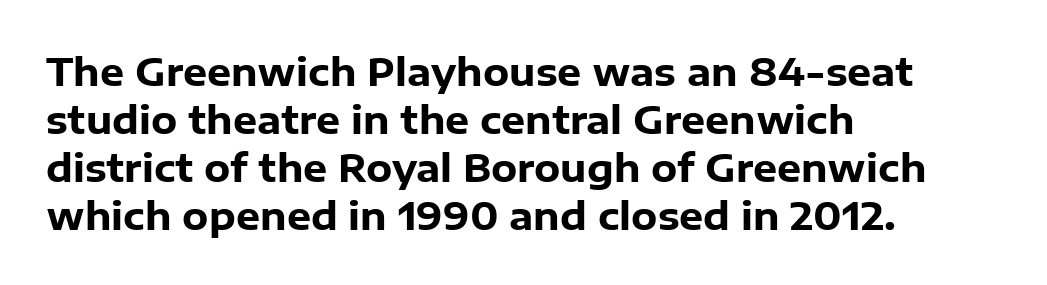
Q: Is the text bold? A: Yes.
Q: Is the text italic (slanted)? A: No, it is upright.
Q: Is the typeface a serif or a sans-serif typeface? A: Sans-serif.
Q: Is the text underlined? A: No.
Q: How is the paragraph aligned? A: Left-aligned.
Q: Is the spacing between letters normal or unusually wide? A: Normal.
Q: Is the spacing between lines tight, normal or loose? A: Normal.
Q: Width (condensed, normal, or wide)? A: Normal.
Q: Stroke contrast? A: Low.
Q: x-height? A: Medium.
Q: Monospaced? A: No.
